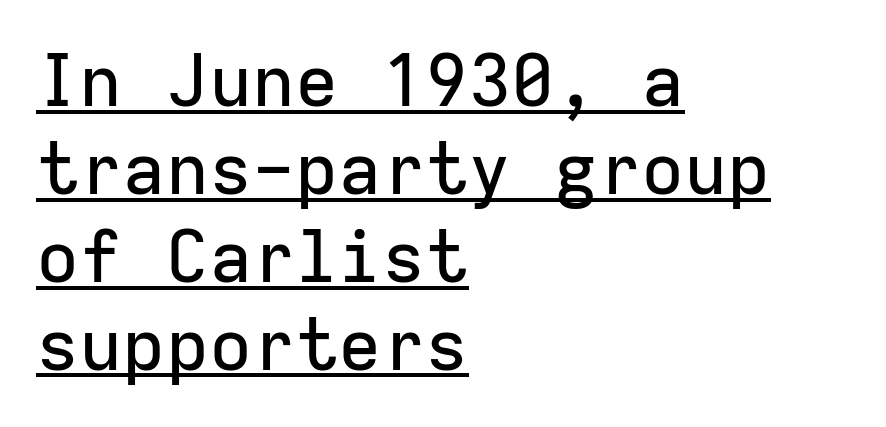
Q: Is the text italic (slanted)? A: No, it is upright.
Q: Is the typeface a serif or a sans-serif typeface? A: Sans-serif.
Q: Is the text underlined? A: Yes.
Q: How is the paragraph aligned? A: Left-aligned.
Q: Is the spacing between letters normal or unusually wide? A: Normal.
Q: Width (condensed, normal, or wide)? A: Normal.
Q: Stroke contrast? A: Low.
Q: x-height? A: Medium.
Q: Monospaced? A: Yes.
